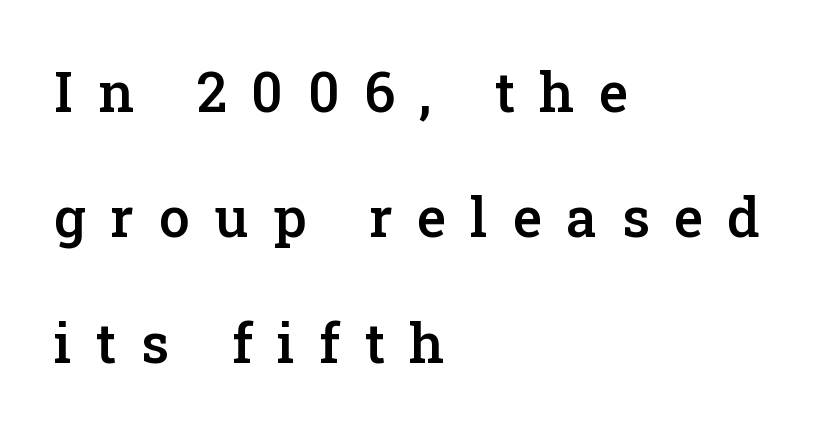
Unmarked baselines from the first word to the last. Line beginnings align vertically; line endings do not. Looks like regular typesetting: each glyph gets only the width it needs. Look at the bottom of the vertical strokes: they flare into serifs here.
